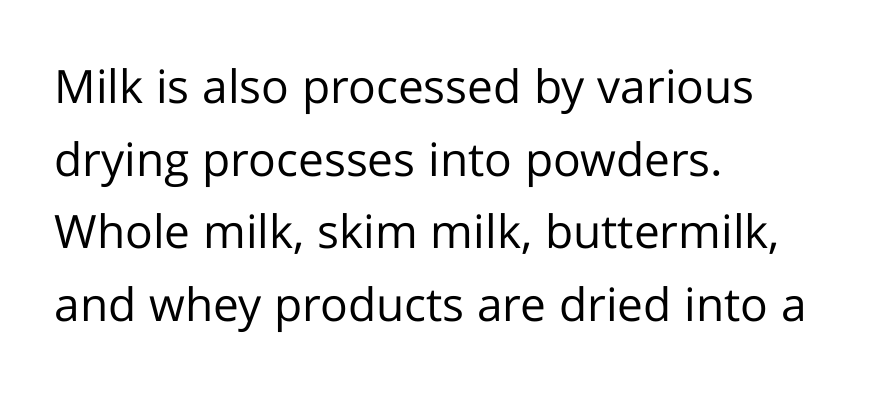
{"serif": "no", "italic": "no", "bold": "no", "weight": "regular", "width": "normal", "stroke_contrast": "low", "x_height": "medium", "monospaced": "no", "underline": "no", "align": "left", "line_spacing": "normal", "line_spacing_ratio": 1.58, "letter_spacing": "normal", "letter_spacing_em": 0.0, "glyph_px": 46}
